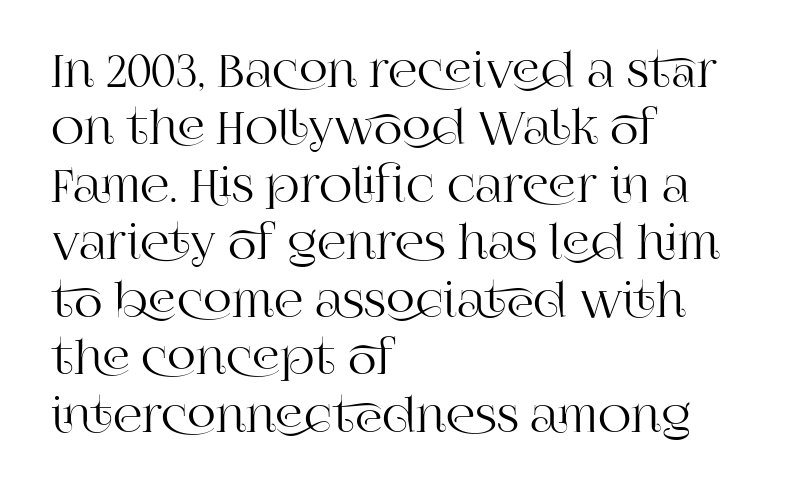
Is the block centered? No — it sits flush against the left margin. Every stem runs plumb, perpendicular to the baseline. Standard letterfit; no display-style spreading of the glyphs. No word sits above an underline. Vertical spacing — default. The rendering uses natural spacing where letterforms have individual widths.
